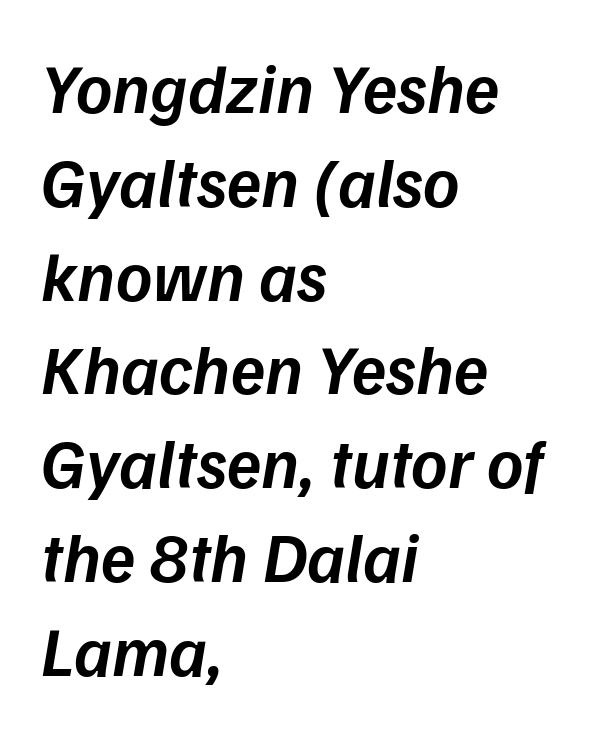
Each word holds together tightly as a unit, with standard inter-letter gaps. There's an unmistakable incline to the writing here. Is there much room between lines? A standard amount, neither cramped nor airy. This rendering uses left alignment, leaving the right contour irregular. A typesetter would call this proportional, since set widths differ per character. Bare-footed words on every line.
